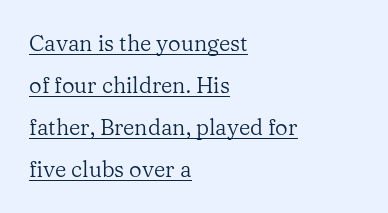
Q: Is the text bold? A: No.
Q: Is the text italic (slanted)? A: No, it is upright.
Q: Is the text underlined? A: Yes.
Q: How is the paragraph aligned? A: Left-aligned.
Q: Is the spacing between letters normal or unusually wide? A: Normal.
Q: Is the spacing between lines tight, normal or loose? A: Loose.
